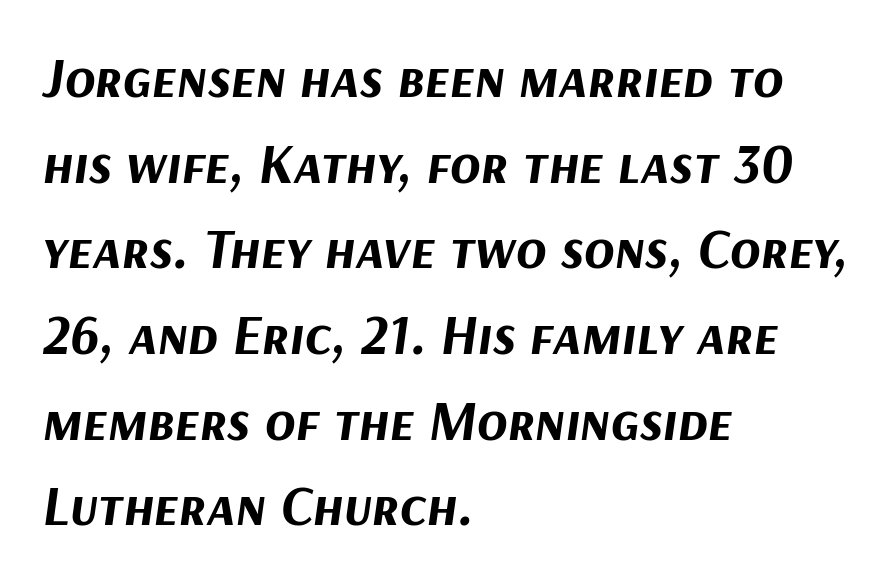
These words are printed bold, with thick strokes throughout. In terms of leading, this rendering sits right in the middle. The horizontal fit of the characters is conventional and even. The foot of each line stays bare and open. The rendering uses natural spacing where letterforms have individual widths.
